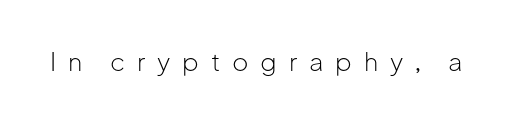
{"italic": "no", "bold": "no", "underline": "no", "letter_spacing": "wide", "letter_spacing_em": 0.47, "glyph_px": 25}
